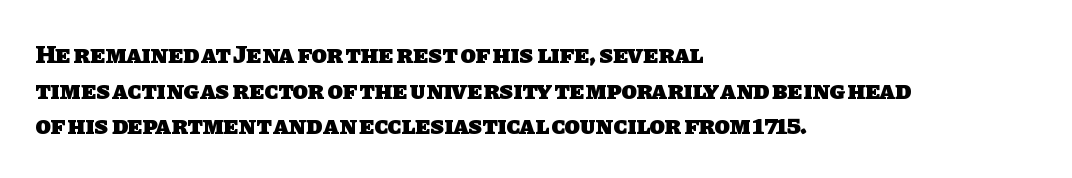
The image shows 25 px bold type; set left-aligned, normal line spacing (1.43x), normal letter spacing, not underlined.
